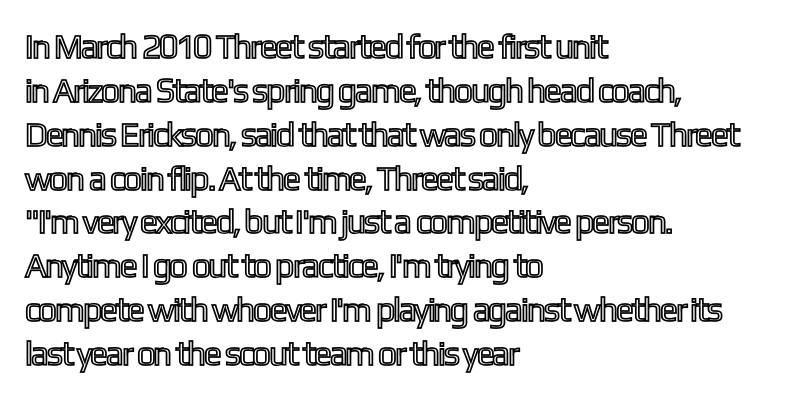
The letters stand upright; this is a roman face. You could call the tracking neutral — neither tight nor loose. Here the designer chose a conventional face with non-uniform glyph widths. Bare-footed words on every line.
